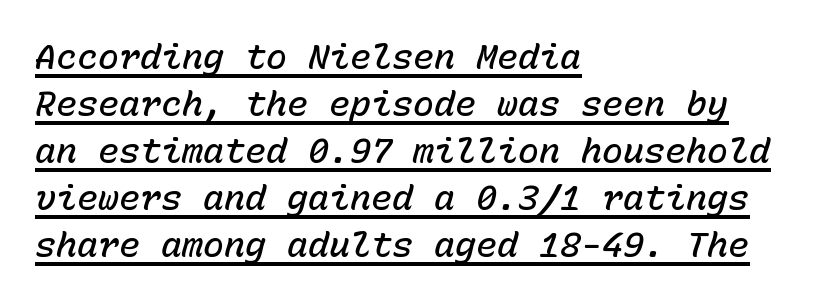
Q: Is the text bold? A: Semi-bold.
Q: Is the text italic (slanted)? A: Yes, it leans right by about 15 degrees.
Q: Is the text underlined? A: Yes.
Q: How is the paragraph aligned? A: Left-aligned.
Q: Is the spacing between letters normal or unusually wide? A: Normal.
Q: Is the spacing between lines tight, normal or loose? A: Normal.
Q: Width (condensed, normal, or wide)? A: Normal.
Q: Stroke contrast? A: Low.
Q: x-height? A: Medium.
Q: Monospaced? A: Yes.
